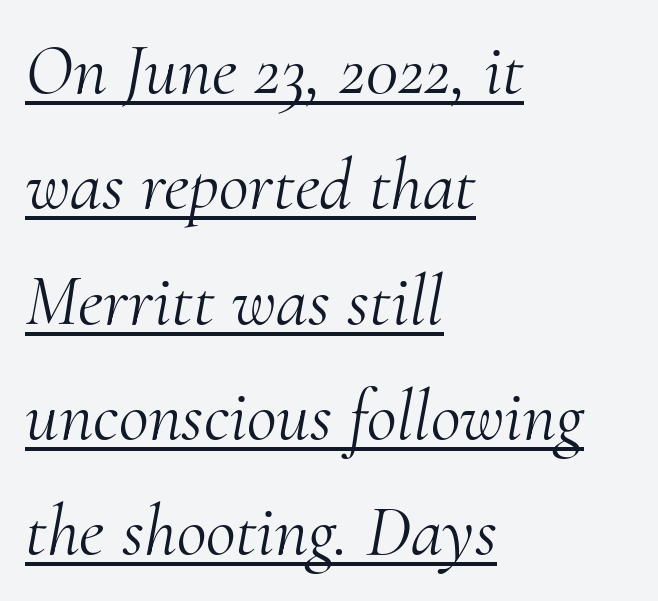
The image shows 73 px light serif type, italic (leaning right); set left-aligned, normal line spacing (1.58x), normal letter spacing, underlined; medium stroke contrast and a small x-height.
